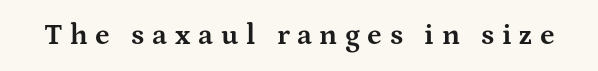
Characters remain perfectly vertical along every line. The glyphs are unaccompanied by any horizontal stroke below them. You could not count columns in this text — the font is proportionally spaced. Strokes here are thick enough to call this a true bold. The passage shown has open, widely tracked lettering throughout.
